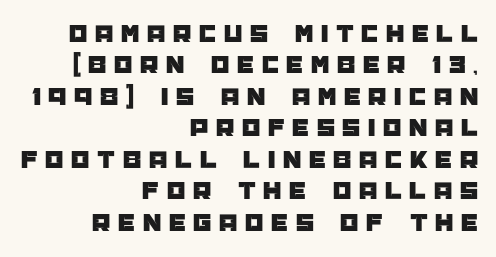
{"italic": "no", "underline": "no", "align": "right", "line_spacing_ratio": 1.21, "letter_spacing": "wide", "letter_spacing_em": 0.3, "glyph_px": 26}
